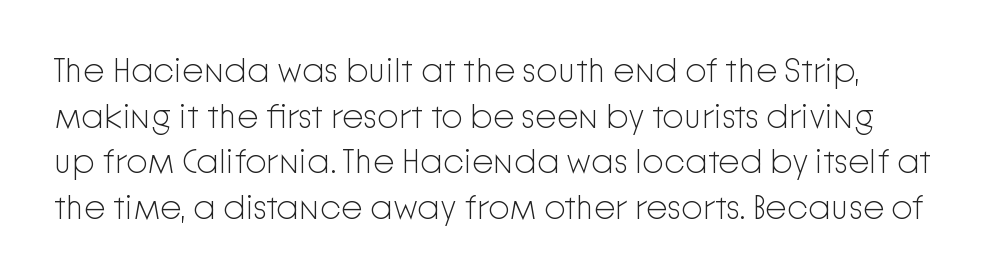
Q: Is the text bold? A: No.
Q: Is the text italic (slanted)? A: No, it is upright.
Q: Is the typeface a serif or a sans-serif typeface? A: Sans-serif.
Q: Is the text underlined? A: No.
Q: Is the spacing between letters normal or unusually wide? A: Normal.
Q: Is the spacing between lines tight, normal or loose? A: Normal.
Q: Width (condensed, normal, or wide)? A: Normal.
Q: Stroke contrast? A: Low.
Q: x-height? A: Medium.
Q: Monospaced? A: No.
